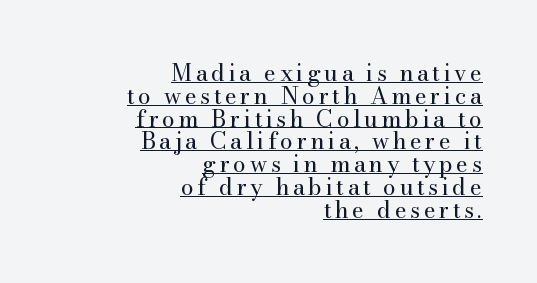
Stems and bowls with no extra thickness — not bold. This sample is right-justified, so line beginnings fall wherever the words allow. What decoration does the sample have? An underline. Quick note: interline space is minimal.
